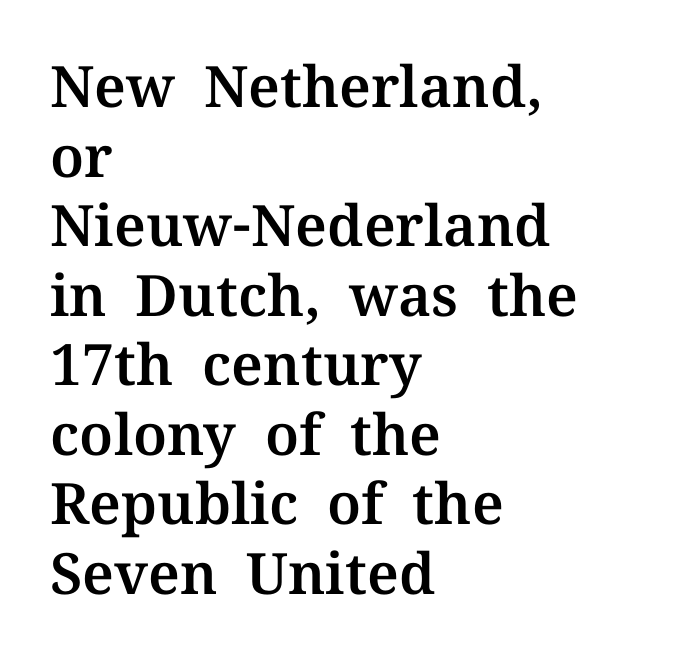
The image shows 57 px serif type, upright; set left-aligned, line spacing 1.22x, normal letter spacing, not underlined; medium stroke contrast and a medium x-height.
